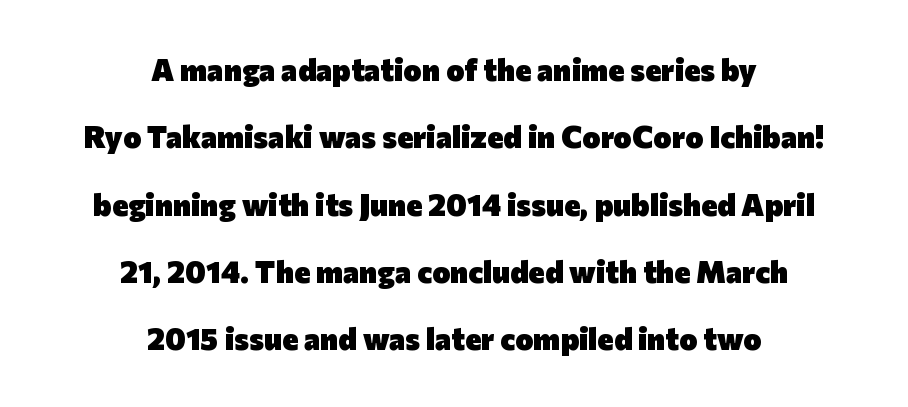
The image shows 31 px heavy sans-serif type, upright; set centered, loose line spacing (2.17x), normal letter spacing, not underlined; low stroke contrast and a medium x-height.
